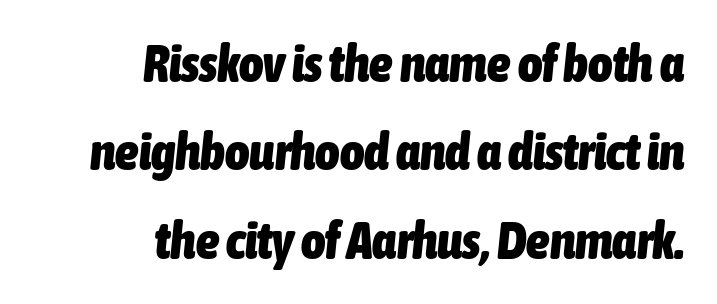
Q: Is the text bold? A: Yes.
Q: Is the text italic (slanted)? A: Yes, it leans right by about 6 degrees.
Q: Is the text underlined? A: No.
Q: How is the paragraph aligned? A: Right-aligned.
Q: Is the spacing between letters normal or unusually wide? A: Normal.
Q: Is the spacing between lines tight, normal or loose? A: Normal.
Q: Width (condensed, normal, or wide)? A: Condensed.
Q: Stroke contrast? A: Low.
Q: x-height? A: Medium.
Q: Monospaced? A: No.
